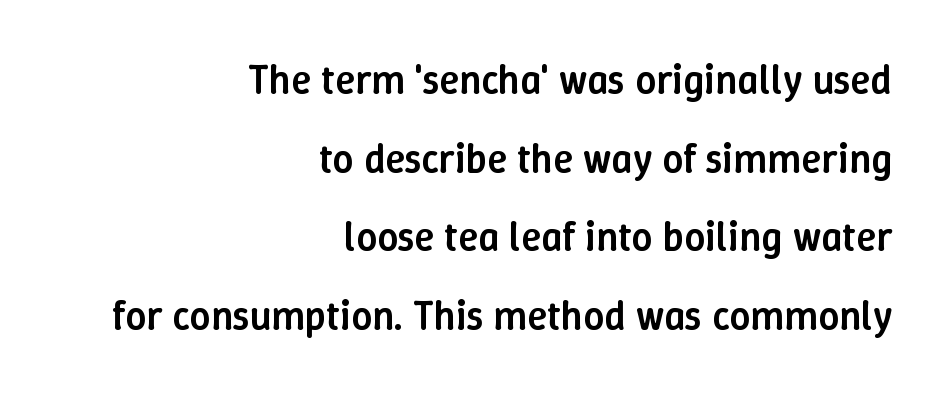
{"italic": "no", "bold": "semi", "weight": "semibold", "width": "normal", "stroke_contrast": "low", "x_height": "medium", "monospaced": "no", "underline": "no", "align": "right", "line_spacing": "loose", "line_spacing_ratio": 1.92, "letter_spacing": "normal", "letter_spacing_em": 0.0, "glyph_px": 41}
